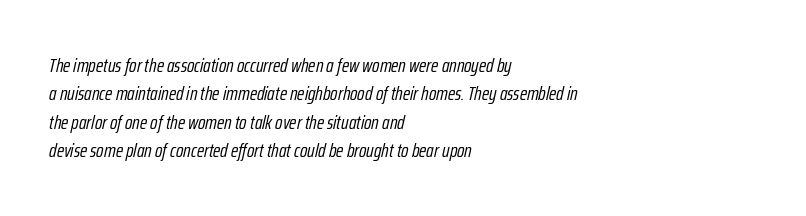
{"italic": "yes", "lean": "right", "slant_degrees": 12, "bold": "no", "underline": "no", "align": "left", "line_spacing": "normal", "line_spacing_ratio": 1.42, "letter_spacing": "normal", "letter_spacing_em": 0.0, "glyph_px": 20}
